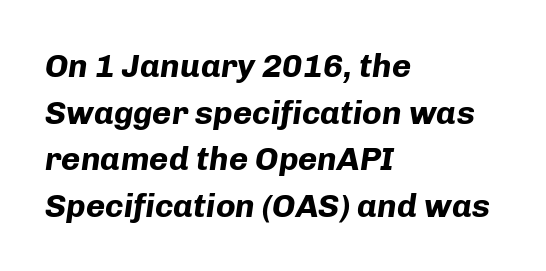
{"italic": "yes", "lean": "right", "slant_degrees": 8, "bold": "yes", "weight": "bold", "width": "normal", "stroke_contrast": "low", "x_height": "medium", "monospaced": "no", "underline": "no", "align": "left", "line_spacing": "normal", "line_spacing_ratio": 1.41, "letter_spacing": "normal", "letter_spacing_em": 0.0, "glyph_px": 33}
